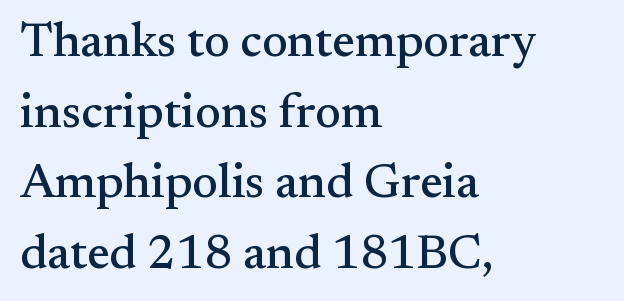
The image shows 48 px serif type, upright; set left-aligned, normal line spacing (1.47x), normal letter spacing, not underlined; medium stroke contrast and a small x-height.
